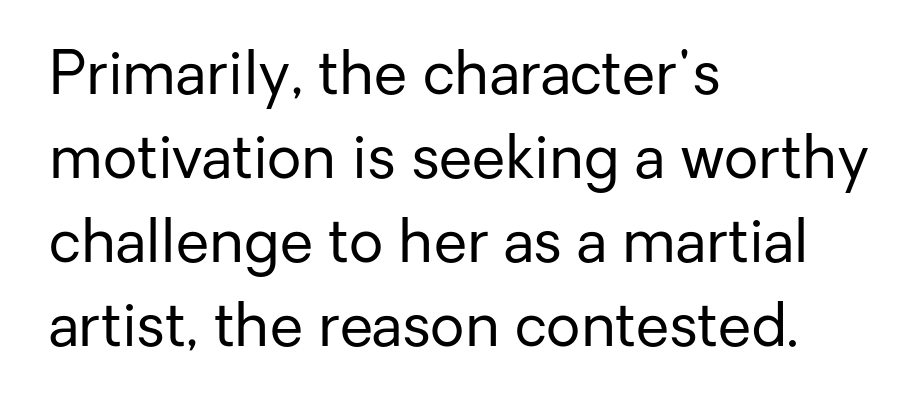
The image shows 60 px regular-weight sans-serif type, upright; set left-aligned, normal line spacing (1.4x), normal letter spacing, not underlined; low stroke contrast and a medium x-height.
